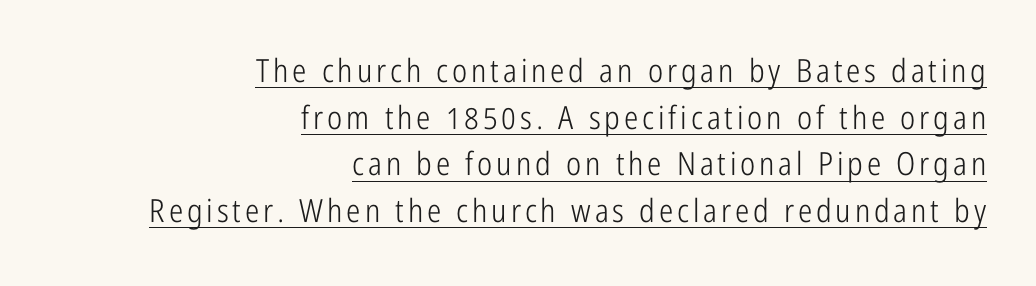
These lines are rendered in a variable-pitch font. Check where the strokes stop: nothing finishes them off — pure sans. A light-to-regular cut is what we see here. Ascenders rise straight up at ninety degrees. Does a line run under the words? Yes, clearly. Reading down the block, your eye finds every line finishing at a fixed right position.
